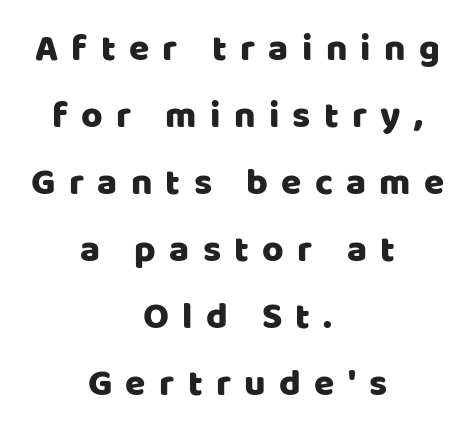
Q: Is the text italic (slanted)? A: No, it is upright.
Q: Is the typeface a serif or a sans-serif typeface? A: Sans-serif.
Q: Is the text underlined? A: No.
Q: How is the paragraph aligned? A: Centered.
Q: Is the spacing between letters normal or unusually wide? A: Unusually wide.
Q: Width (condensed, normal, or wide)? A: Normal.
Q: Stroke contrast? A: Low.
Q: x-height? A: Large.
Q: Monospaced? A: No.
